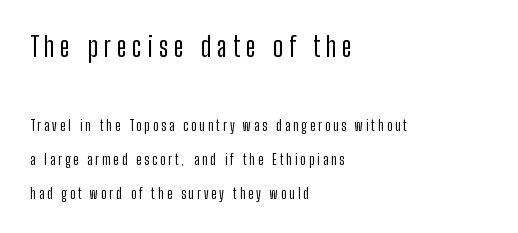
The image shows 27 px text type, upright; set left-aligned, loose line spacing (2.43x), unusually wide letter spacing (+0.22 em), not underlined; the first (top) block is 1.93x larger.
